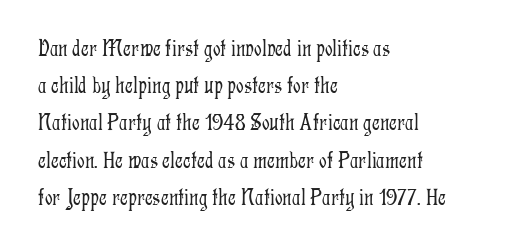
Q: Is the text bold? A: No.
Q: Is the text italic (slanted)? A: No, it is upright.
Q: Is the text underlined? A: No.
Q: How is the paragraph aligned? A: Left-aligned.
Q: Is the spacing between letters normal or unusually wide? A: Normal.
Q: Is the spacing between lines tight, normal or loose? A: Normal.
